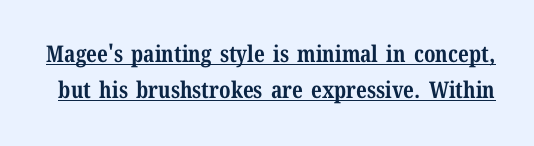
The image shows 23 px bold type, upright; set normal line spacing (1.57x), normal letter spacing, underlined.
